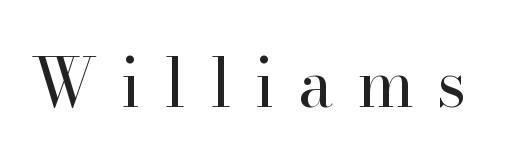
The letterforms sit at book weight or below. Letterform terminals end in serifs throughout the passage. The letters stand upright; this is a roman face. Letters rest on an invisible, unmarked baseline. Do the characters align in a grid? No, the font is proportional.
